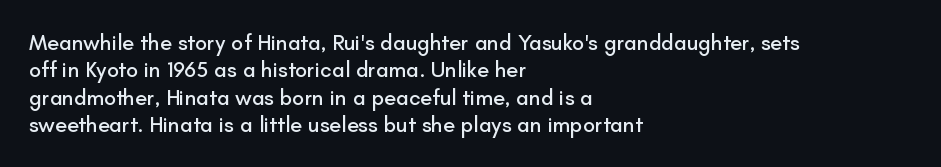
The image shows 22 px text type, upright; set left-aligned, line spacing 1.24x, normal letter spacing, not underlined.
